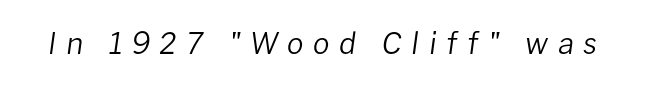
{"italic": "yes", "lean": "right", "slant_degrees": 8, "bold": "no", "weight": "regular", "width": "normal", "stroke_contrast": "low", "x_height": "medium", "monospaced": "no", "underline": "no", "letter_spacing": "wide", "letter_spacing_em": 0.32, "glyph_px": 30}
